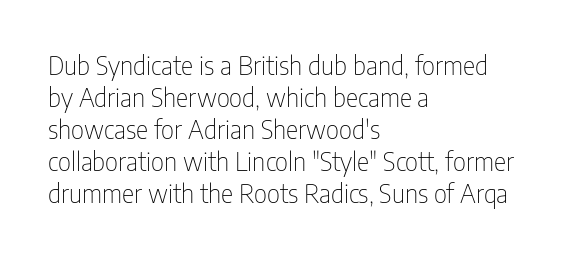
{"italic": "no", "bold": "no", "underline": "no", "align": "left", "line_spacing_ratio": 1.23, "letter_spacing": "normal", "letter_spacing_em": 0.0, "glyph_px": 26}
